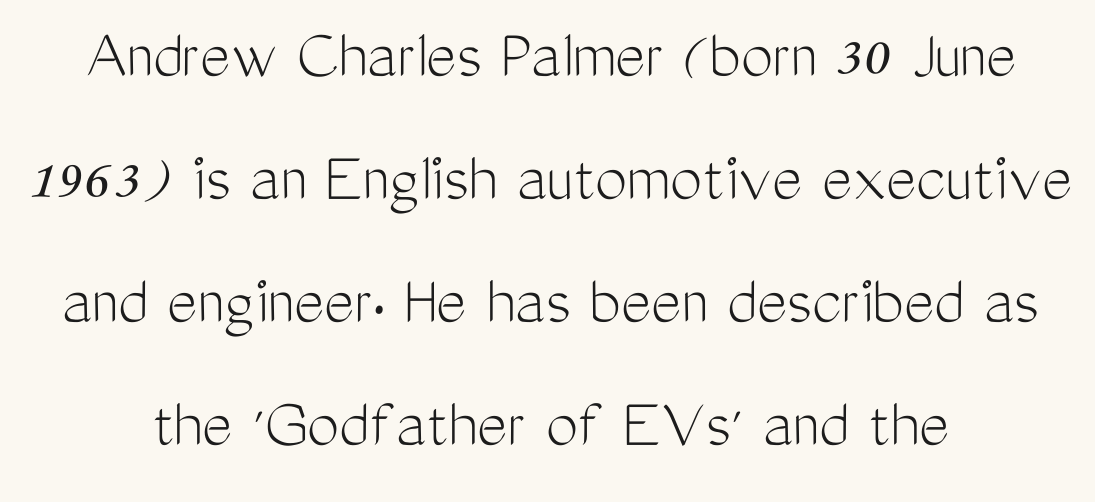
The image shows 72 px light, condensed sans-serif type, upright; set centered, line spacing 1.71x, normal letter spacing, not underlined; medium stroke contrast and a medium x-height.
